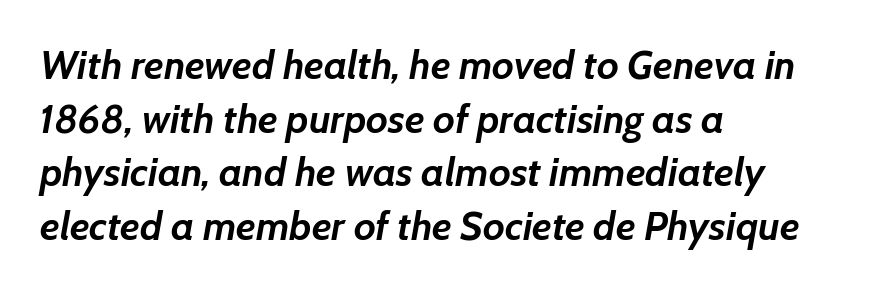
{"italic": "yes", "lean": "right", "slant_degrees": 7, "bold": "yes", "weight": "semibold", "width": "normal", "stroke_contrast": "low", "x_height": "medium", "monospaced": "no", "underline": "no", "align": "left", "line_spacing": "normal", "line_spacing_ratio": 1.34, "letter_spacing": "normal", "letter_spacing_em": 0.0, "glyph_px": 40}
